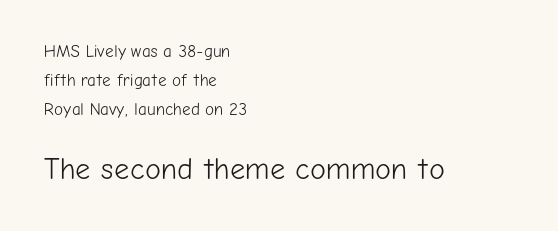
{"serif": "no", "italic": "no", "bold": "no", "weight": "light", "width": "normal", "stroke_contrast": "low", "x_height": "medium", "monospaced": "no", "underline": "no", "align": "left", "line_spacing_ratio": 1.72, "letter_spacing": "normal", "letter_spacing_em": 0.0, "larger_block": "second", "size_ratio": 1.76, "glyph_px": 30}
